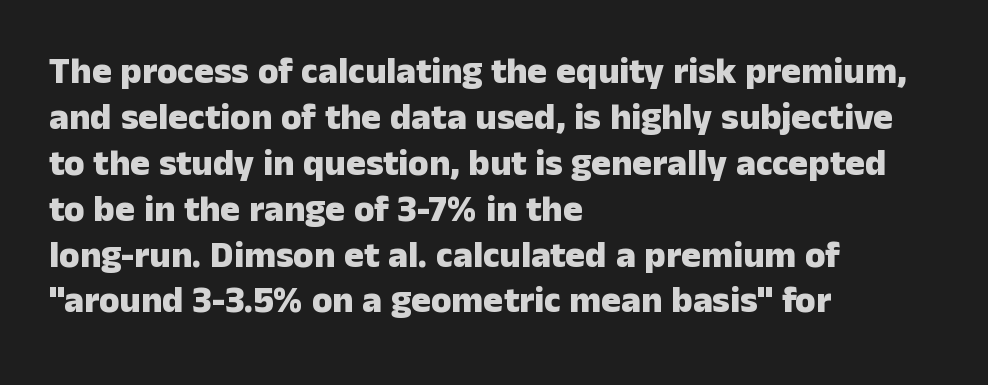
What kind of face is this? One without serifs — a sans. Anything drawn beneath the words? Only blank space. Heft: maximum for text — a bold. In terms of letterspacing, this is plain default setting.
